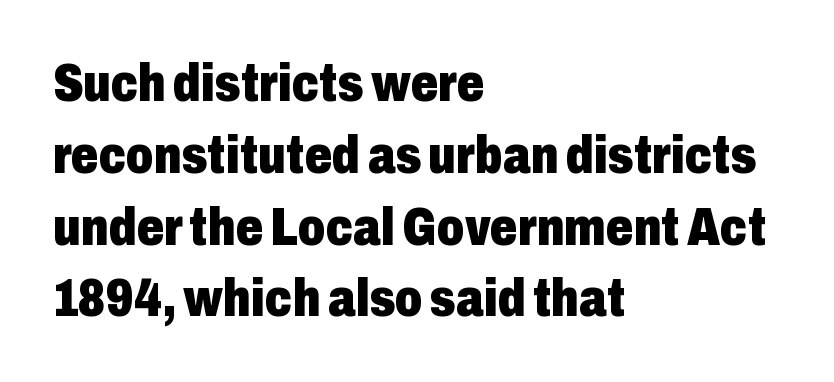
Q: Is the text bold? A: Yes.
Q: Is the text italic (slanted)? A: No, it is upright.
Q: Is the typeface a serif or a sans-serif typeface? A: Sans-serif.
Q: Is the text underlined? A: No.
Q: How is the paragraph aligned? A: Left-aligned.
Q: Is the spacing between letters normal or unusually wide? A: Normal.
Q: Is the spacing between lines tight, normal or loose? A: Normal.
Q: Width (condensed, normal, or wide)? A: Condensed.
Q: Stroke contrast? A: Low.
Q: x-height? A: Medium.
Q: Monospaced? A: No.
